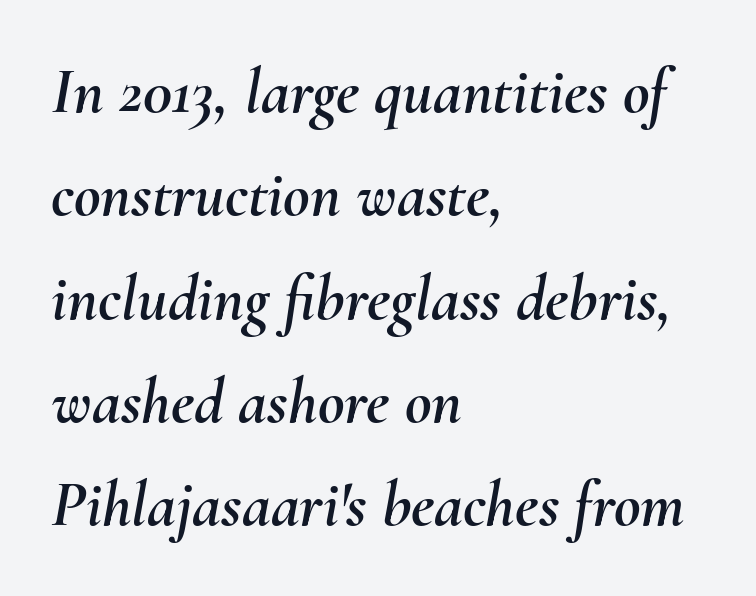
Left-aligned paragraph, ragged on the right. Does the lettering tilt? It does — this is italic. Spacing verdict: proportional, widths tailored to each character. The tracking reads as untouched default to a designer's eye. Vertical spacing — default.
